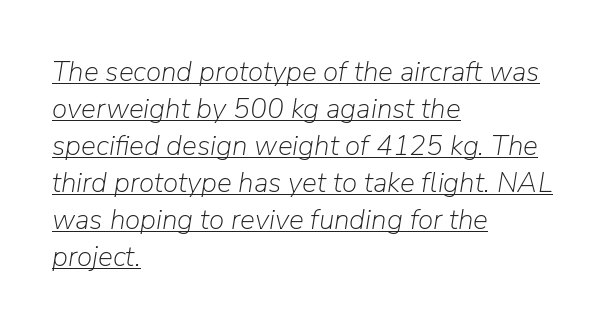
The passage shown is underscored from start to finish. Is this a fixed-width face? No — the glyphs have proportional, varying widths. These lines are set flush left with a ragged right edge. Is the type slanted? Yes — the strokes lean at a clear angle. This rendering leaves character spacing at its baseline value. The rows are spaced the way most documents space them.
